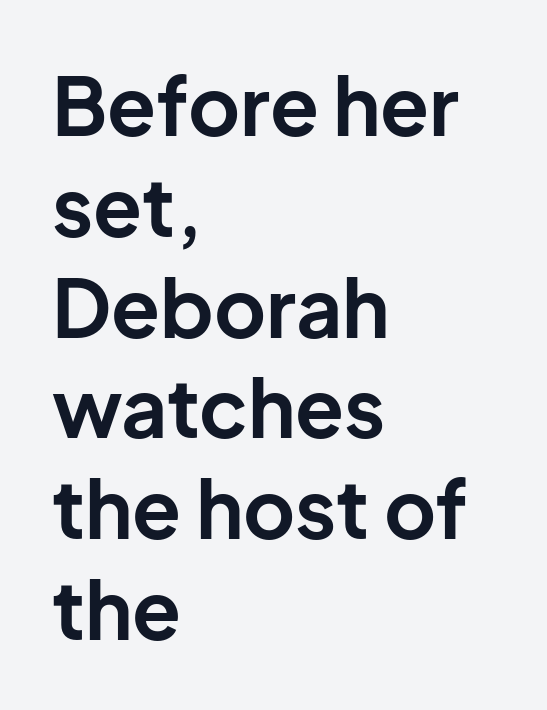
Q: Is the text bold? A: Yes.
Q: Is the text italic (slanted)? A: No, it is upright.
Q: Is the typeface a serif or a sans-serif typeface? A: Sans-serif.
Q: Is the text underlined? A: No.
Q: How is the paragraph aligned? A: Left-aligned.
Q: Is the spacing between letters normal or unusually wide? A: Normal.
Q: Is the spacing between lines tight, normal or loose? A: Normal.
Q: Width (condensed, normal, or wide)? A: Normal.
Q: Stroke contrast? A: Low.
Q: x-height? A: Medium.
Q: Monospaced? A: No.
